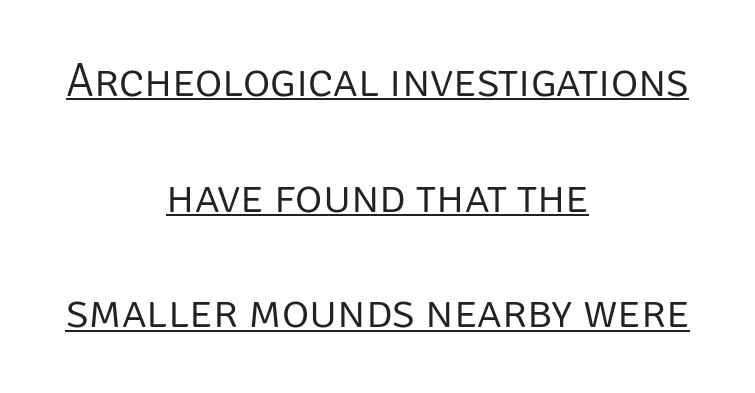
{"serif": "no", "italic": "no", "bold": "no", "weight": "light", "width": "normal", "stroke_contrast": "low", "x_height": "large", "monospaced": "no", "underline": "yes", "align": "center", "line_spacing": "loose", "line_spacing_ratio": 2.46, "letter_spacing": "normal", "letter_spacing_em": 0.0, "glyph_px": 47}
